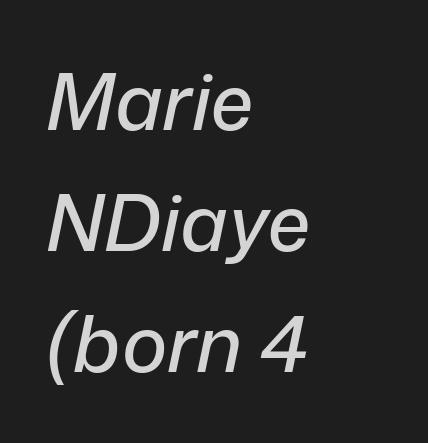
Spacing between characters is what you'd get straight out of the box. Do the characters align in a grid? No, the font is proportional. Rendered with sloped, italic letterforms. Summary of vertical rhythm: regular, with standard interline spacing.
